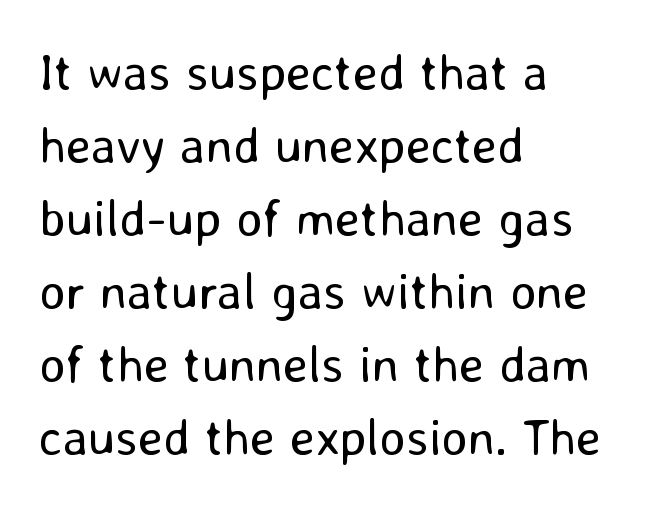
This sample is left-justified, so line endings fall wherever the words run out. Glyph-to-glyph distance matches everyday printed text. Glance below the letters and you will spot only blank space. Leading matches the norm, producing a regular column.
